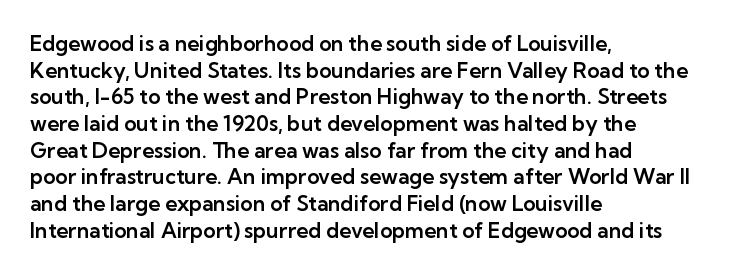
Q: Is the text italic (slanted)? A: No, it is upright.
Q: Is the text underlined? A: No.
Q: How is the paragraph aligned? A: Left-aligned.
Q: Is the spacing between letters normal or unusually wide? A: Normal.
Q: Is the spacing between lines tight, normal or loose? A: Normal.
